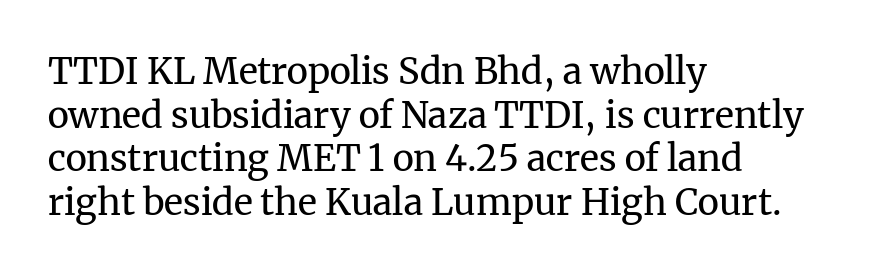
This sample uses an upright cut, with every glyph sitting square on the baseline. Is the stroke heavy? The answer is a plain regular-or-lighter. No word sits above an underline. This is serif lettering, the kind often seen in printed books. Tracking value appears to be zero — textbook default spacing. Line beginnings align vertically; line endings do not.
